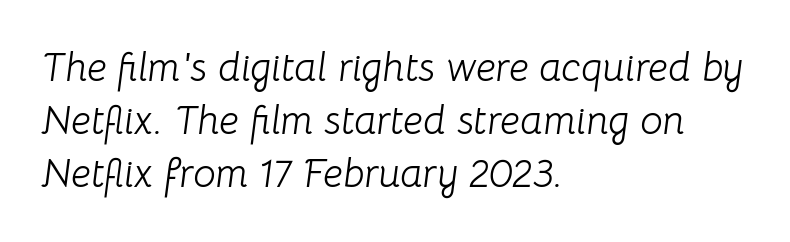
{"italic": "yes", "lean": "right", "slant_degrees": 8, "bold": "no", "weight": "light", "width": "normal", "stroke_contrast": "low", "x_height": "medium", "monospaced": "no", "underline": "no", "align": "left", "line_spacing": "normal", "line_spacing_ratio": 1.33, "letter_spacing": "normal", "letter_spacing_em": 0.0, "glyph_px": 40}
